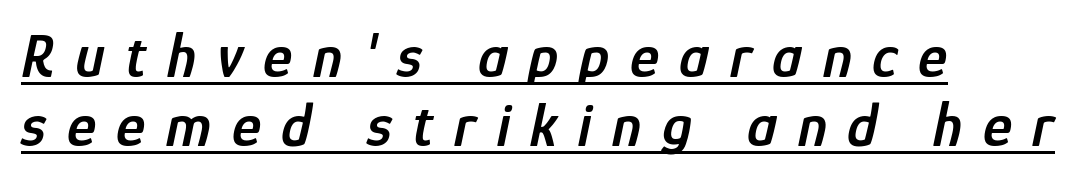
{"italic": "yes", "lean": "right", "slant_degrees": 12, "bold": "semi", "weight": "semibold", "width": "condensed", "stroke_contrast": "low", "x_height": "medium", "monospaced": "no", "underline": "yes", "align": "left", "line_spacing": "tight", "line_spacing_ratio": 1.11, "letter_spacing": "wide", "letter_spacing_em": 0.33, "glyph_px": 62}
